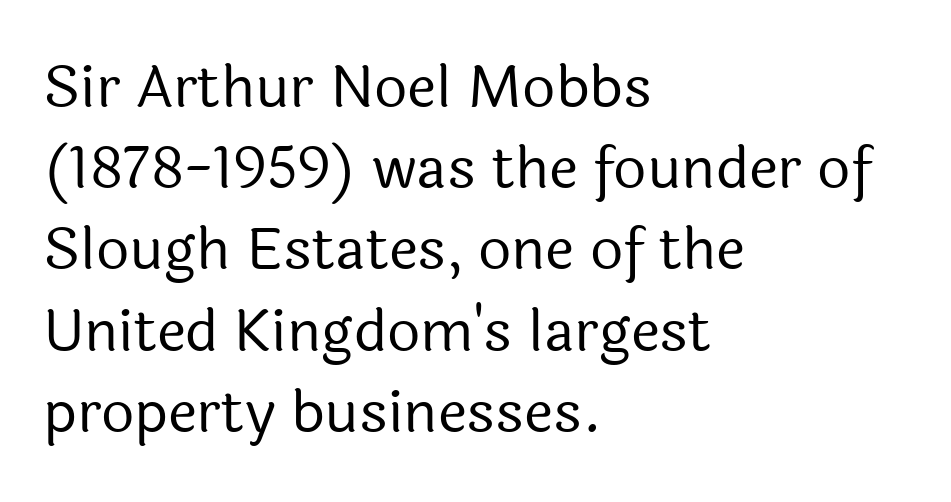
{"serif": "no", "italic": "no", "bold": "no", "weight": "regular", "width": "normal", "x_height": "medium", "monospaced": "no", "underline": "no", "align": "left", "line_spacing": "normal", "line_spacing_ratio": 1.4, "letter_spacing": "normal", "letter_spacing_em": 0.0, "glyph_px": 58}
